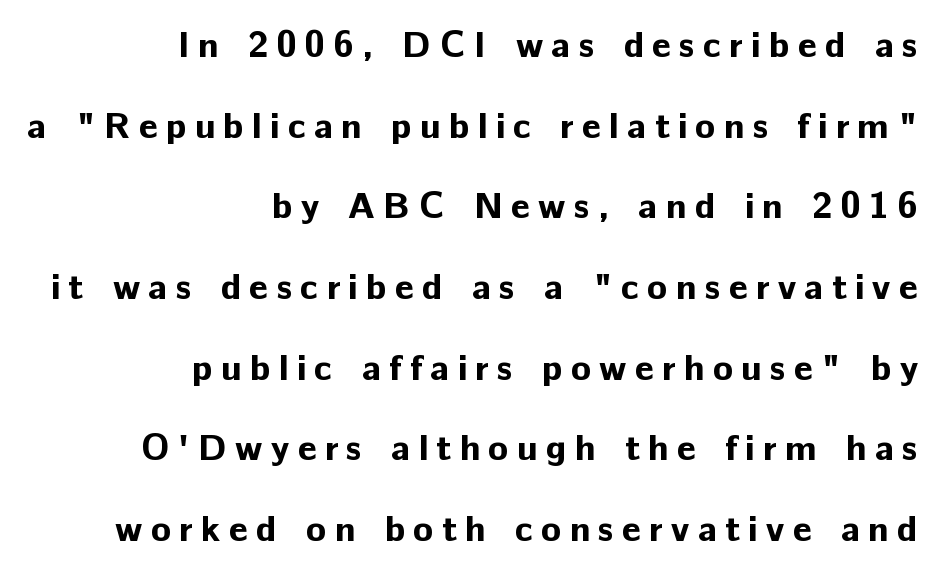
Notice how the passage keeps a crisp vertical edge on the right only. The lettering stays uniformly vertical, giving the passage a roman look. Font category for this specimen: sans-serif. Look at the tracking — it's clearly loosened, letters drifting apart.
